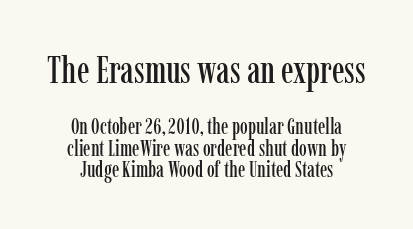
The image shows 38 px condensed serif type, upright; set centered, tight line spacing (0.97x), normal letter spacing, not underlined; the first (top) block is 1.73x larger; low stroke contrast and a medium x-height.
